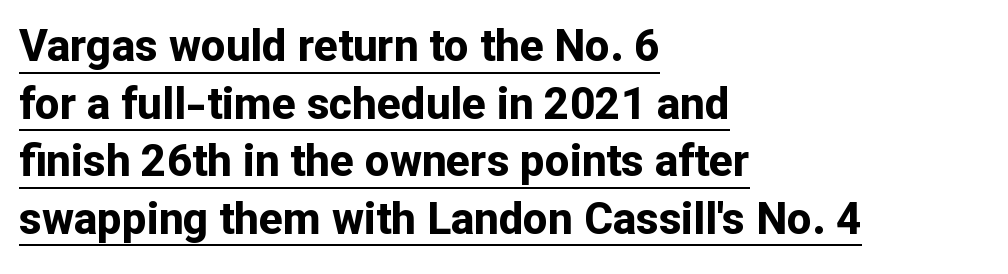
{"serif": "no", "italic": "no", "bold": "yes", "weight": "bold", "width": "normal", "stroke_contrast": "low", "x_height": "medium", "monospaced": "no", "underline": "yes", "align": "left", "line_spacing": "normal", "line_spacing_ratio": 1.31, "letter_spacing": "normal", "letter_spacing_em": 0.0, "glyph_px": 44}
